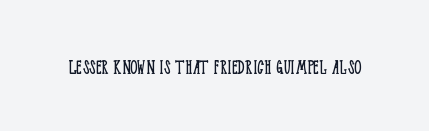
{"italic": "no", "bold": "no", "underline": "no", "letter_spacing": "normal", "letter_spacing_em": 0.0, "glyph_px": 22}
